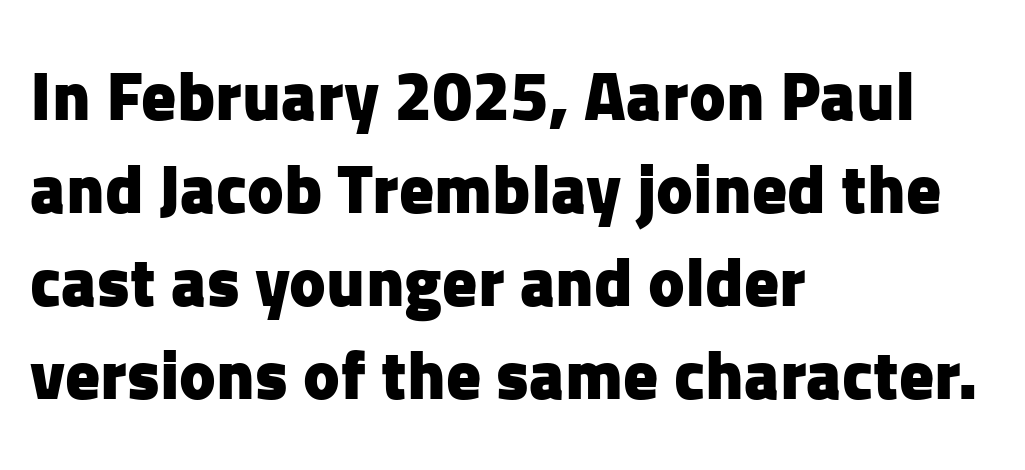
Q: Is the text bold? A: Yes.
Q: Is the text italic (slanted)? A: No, it is upright.
Q: Is the typeface a serif or a sans-serif typeface? A: Sans-serif.
Q: Is the text underlined? A: No.
Q: How is the paragraph aligned? A: Left-aligned.
Q: Is the spacing between letters normal or unusually wide? A: Normal.
Q: Is the spacing between lines tight, normal or loose? A: Normal.
Q: Width (condensed, normal, or wide)? A: Normal.
Q: Stroke contrast? A: Low.
Q: x-height? A: Medium.
Q: Monospaced? A: No.
